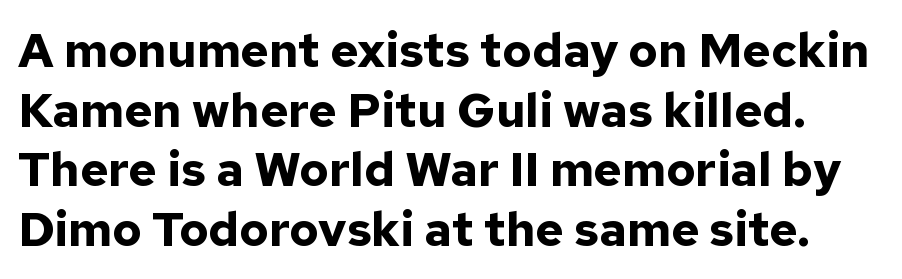
These lines are composed in type without serifs. Varying glyph widths throughout — classic text-font behaviour. Unlike italic type, these characters show no tilt at all. Each word holds together tightly as a unit, with standard inter-letter gaps. Descender tails drop into unmarked territory.
